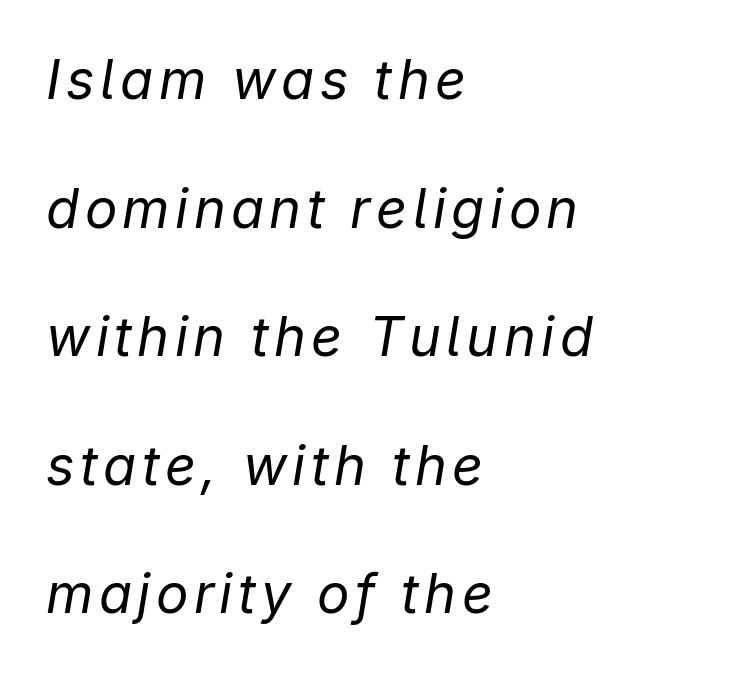
A light-to-regular cut is what we see here. Looks like regular typesetting: each glyph gets only the width it needs. The rendering uses a large line-height, opening up the rows. The rag falls on the right side of this text block. A typesetter would mark this as italic.
